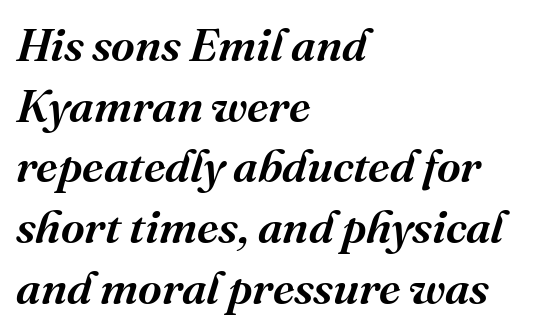
The image shows 46 px serif type, italic (leaning right); set left-aligned, normal line spacing (1.32x), normal letter spacing, not underlined; medium stroke contrast and a medium x-height.
